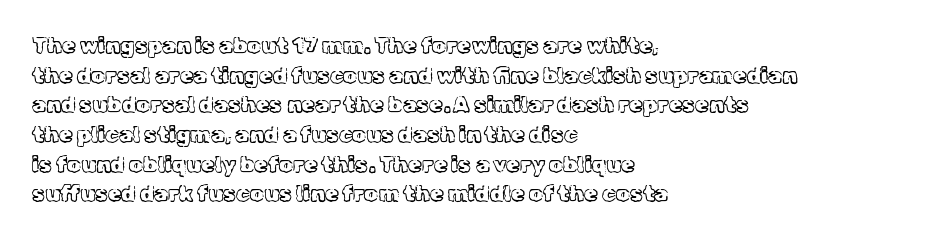
{"italic": "no", "bold": "no", "underline": "no", "align": "left", "line_spacing": "normal", "line_spacing_ratio": 1.35, "letter_spacing": "normal", "letter_spacing_em": 0.0, "glyph_px": 22}
